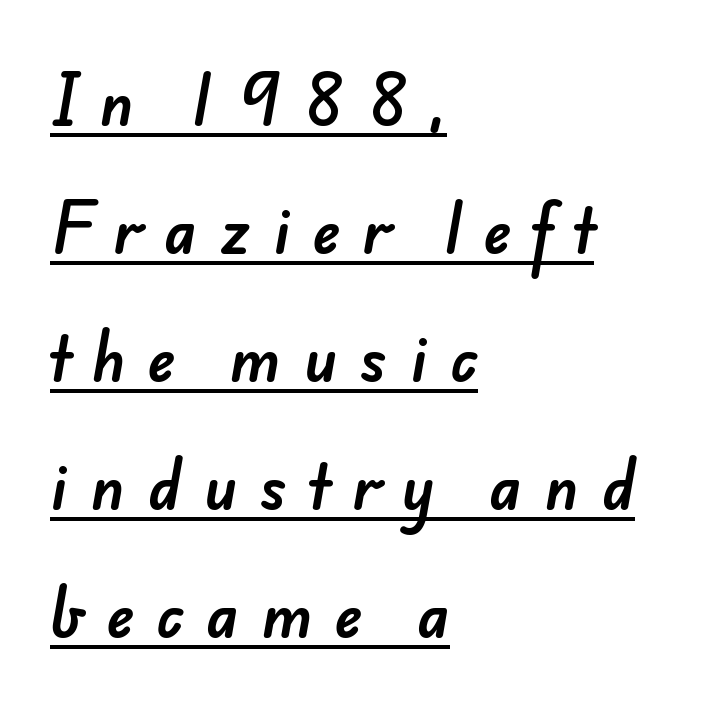
The image shows 59 px sans-serif type; set left-aligned, loose line spacing (2.17x), unusually wide letter spacing (+0.38 em), underlined; low stroke contrast and a small x-height.
